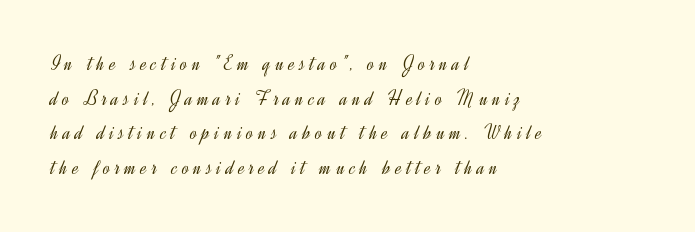
{"bold": "no", "underline": "no", "align": "left", "line_spacing": "normal", "line_spacing_ratio": 1.65, "letter_spacing": "wide", "letter_spacing_em": 0.23, "glyph_px": 21}
